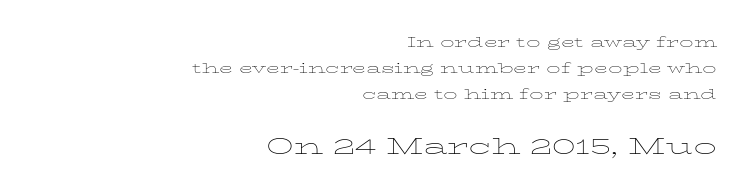
Rendered with straight, roman letterforms. The specimen omits any rule beneath the text block's lines. The more generous point size was reserved for the lower chunk. On a weight scale, this lands at 450 or below.
